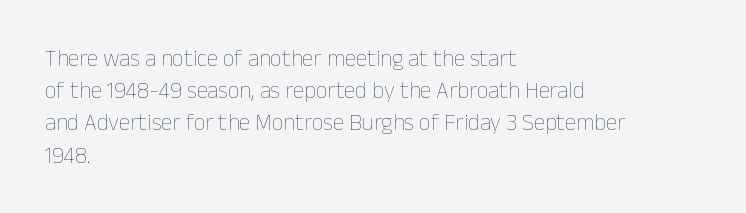
Regarding leading, the lines here are spaced in the standard way. The setting favours the left margin, as ordinary paragraphs usually do. The typeface has the unassuming heft of standard copy or less. The tracking reads as untouched default to a designer's eye. Type without underlining. Vertical strokes here are truly vertical.
